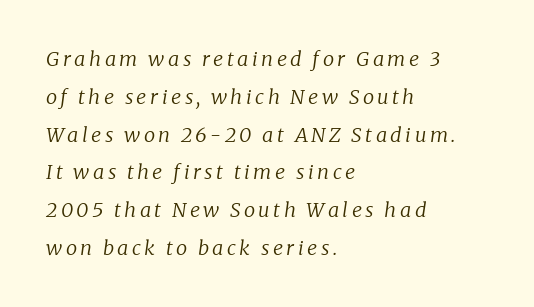
The image shows 20 px text type, italic (leaning right); set left-aligned, line spacing 1.89x, not underlined.
